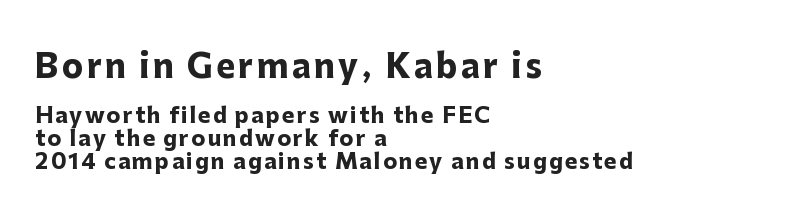
Q: Is the text bold? A: Yes.
Q: Is the text italic (slanted)? A: No, it is upright.
Q: Is the typeface a serif or a sans-serif typeface? A: Sans-serif.
Q: Is the text underlined? A: No.
Q: How is the paragraph aligned? A: Left-aligned.
Q: Is the spacing between lines tight, normal or loose? A: Tight.
Q: Which block of text is set in a larger size, the first (top) or the second (bottom)? A: The first (top) one.
Q: Width (condensed, normal, or wide)? A: Normal.
Q: Stroke contrast? A: Low.
Q: x-height? A: Medium.
Q: Monospaced? A: No.
